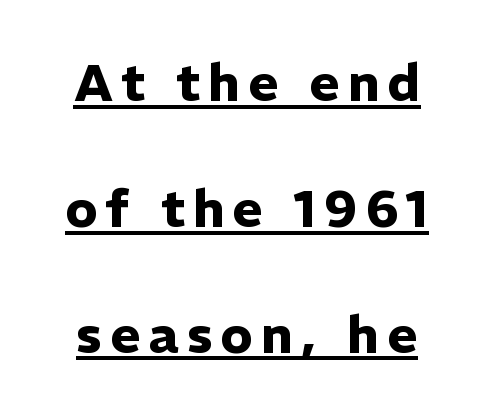
Q: Is the text bold? A: Yes.
Q: Is the text italic (slanted)? A: No, it is upright.
Q: Is the typeface a serif or a sans-serif typeface? A: Sans-serif.
Q: Is the text underlined? A: Yes.
Q: Is the spacing between lines tight, normal or loose? A: Loose.
Q: Width (condensed, normal, or wide)? A: Normal.
Q: Stroke contrast? A: Low.
Q: x-height? A: Medium.
Q: Monospaced? A: No.
